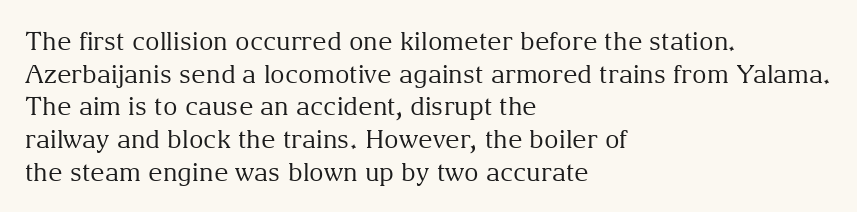
What's the leading like? Ordinary, nothing unusual. The passage shown has conventional tracking throughout. The typography opts for an upright posture over an oblique one. The passage is arranged the way most books set body copy — flush left.
